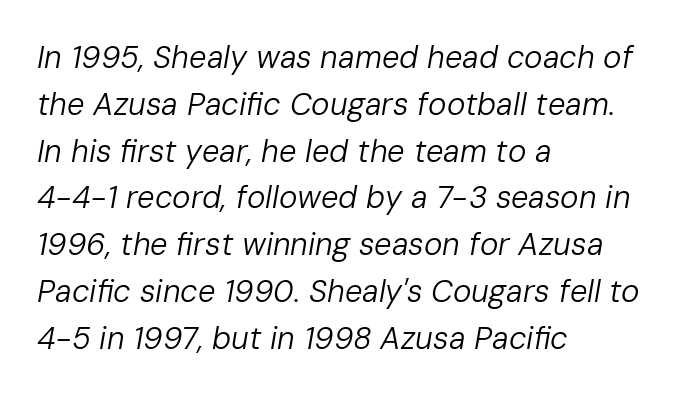
The image shows 31 px regular-weight type, italic (leaning right); set left-aligned, normal line spacing (1.51x), normal letter spacing, not underlined; low stroke contrast and a medium x-height.
